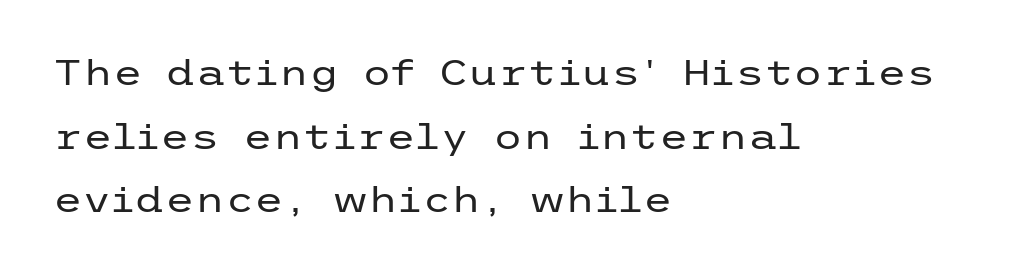
Letters rest on an invisible, unmarked baseline. Unbolded letterforms with no extra heft. A typesetter would call this zero additional tracking. This sample uses an upright cut, with every glyph sitting square on the baseline. Layout note: lines flush left. Font category for this specimen: sans-serif.
